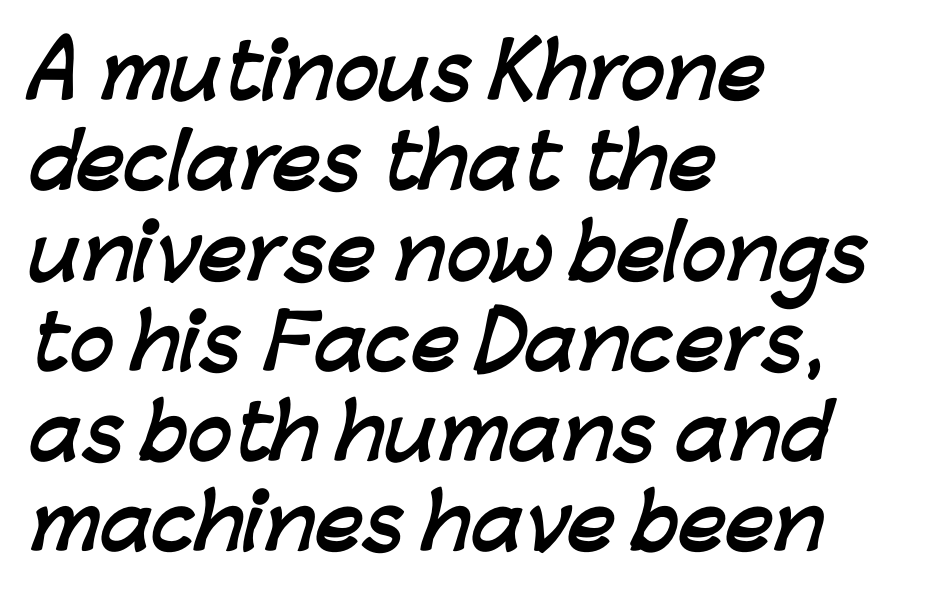
Caption: bold face, heavy strokes. The face used here is a sans, in the tradition of grotesques and geometrics. Tracking value appears to be zero — textbook default spacing. The space beneath each line is pristine and unruled.
